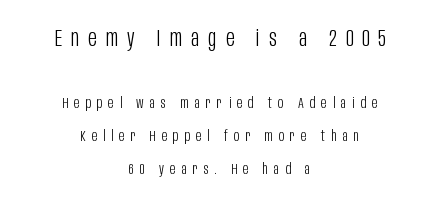
{"italic": "no", "bold": "no", "underline": "no", "align": "center", "line_spacing": "loose", "line_spacing_ratio": 2.2, "letter_spacing": "wide", "letter_spacing_em": 0.4, "larger_block": "first", "size_ratio": 1.53, "glyph_px": 23}
